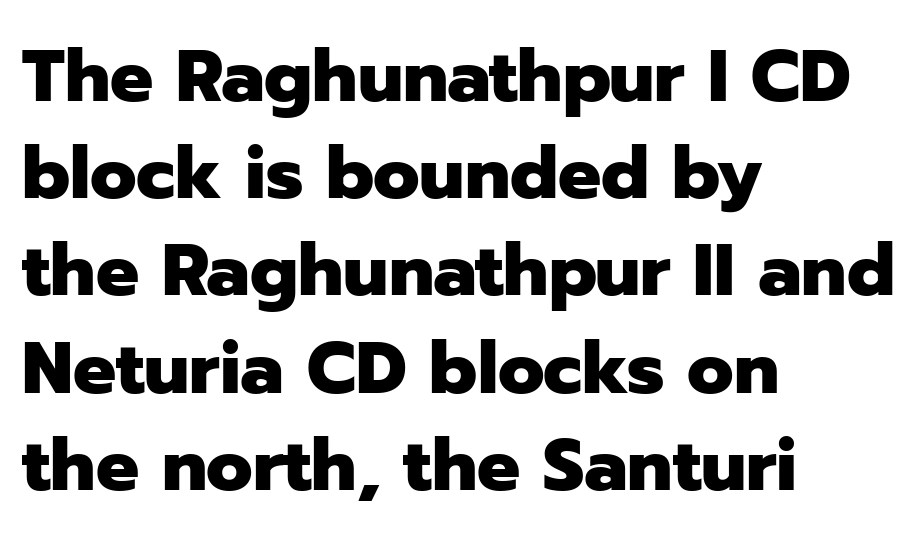
The image shows 72 px heavy sans-serif type, upright; set left-aligned, normal line spacing (1.35x), normal letter spacing, not underlined; low stroke contrast and a medium x-height.
